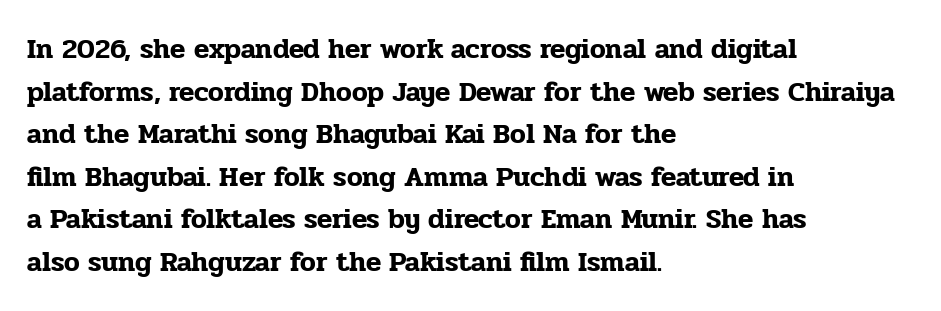
Q: Is the text italic (slanted)? A: No, it is upright.
Q: Is the typeface a serif or a sans-serif typeface? A: Serif.
Q: Is the text underlined? A: No.
Q: How is the paragraph aligned? A: Left-aligned.
Q: Is the spacing between letters normal or unusually wide? A: Normal.
Q: Is the spacing between lines tight, normal or loose? A: Normal.
Q: Width (condensed, normal, or wide)? A: Normal.
Q: Stroke contrast? A: Low.
Q: x-height? A: Medium.
Q: Monospaced? A: No.
